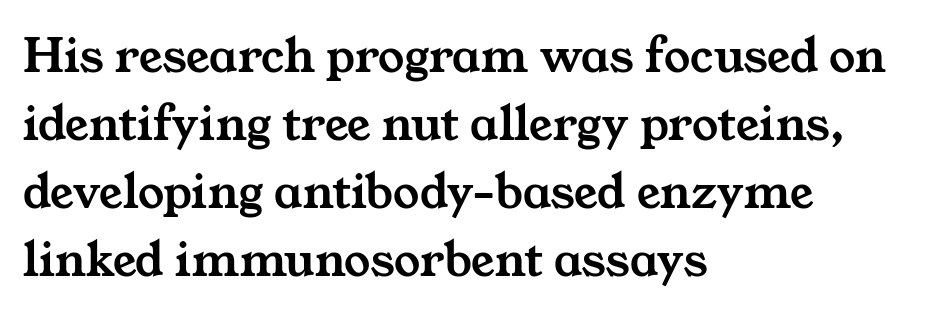
The lines sit at an ordinary, default distance from one another. Compared with a centered layout, this one pins lines to the left instead. Does the type have serifs? Yes, each stem ends in a small foot. Letter spacing: default. The gap between lines stays unmarked. Spacing verdict: proportional, widths tailored to each character.
